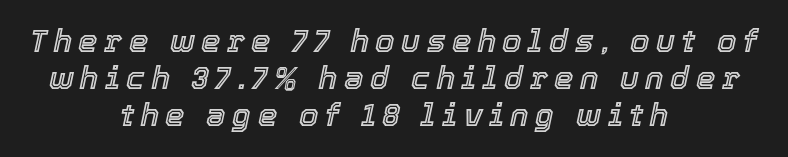
{"italic": "yes", "lean": "right", "slant_degrees": 12, "width": "normal", "x_height": "medium", "monospaced": "no", "underline": "no", "align": "center", "line_spacing_ratio": 1.19, "letter_spacing": "wide", "letter_spacing_em": 0.21, "glyph_px": 31}
